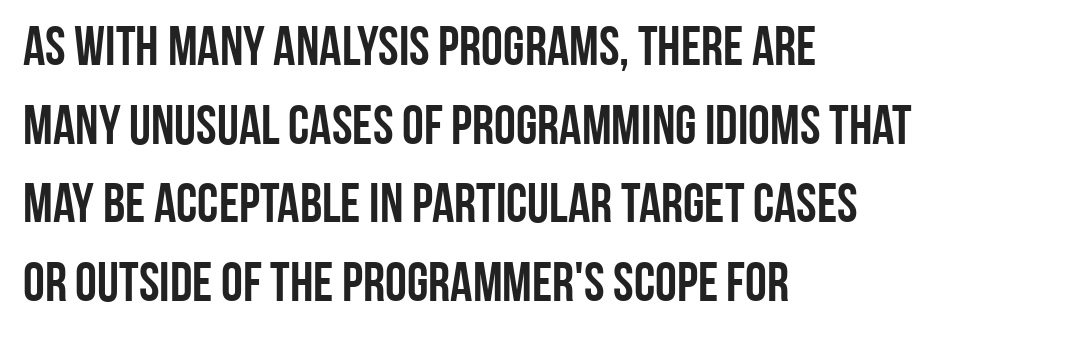
{"serif": "no", "italic": "no", "width": "condensed", "stroke_contrast": "low", "x_height": "large", "monospaced": "no", "underline": "no", "align": "left", "line_spacing": "normal", "line_spacing_ratio": 1.43, "letter_spacing": "normal", "letter_spacing_em": 0.0, "glyph_px": 55}
